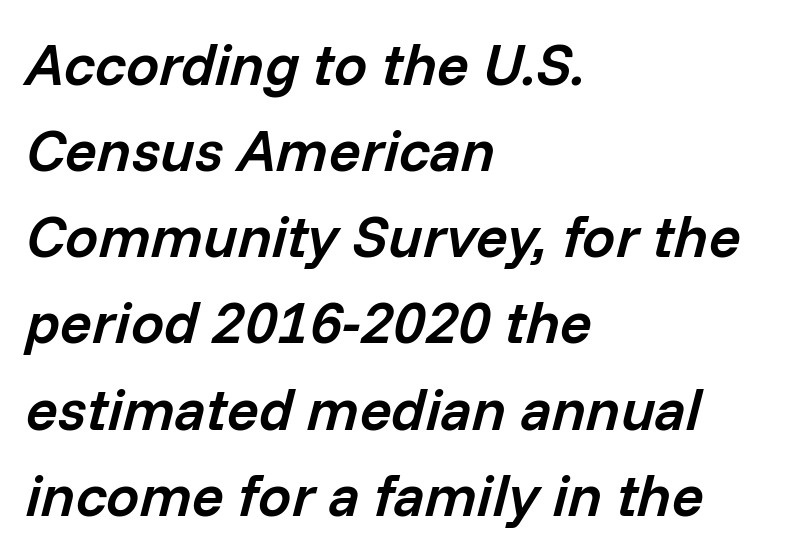
The typesetting leans somewhat heavy: a semibold. Lines of text with bare space underneath. The rendering uses natural spacing where letterforms have individual widths. The passage shown stacks its lines at a standard gap. The rag falls on the right side of this text block. These lines were composed using italics.
